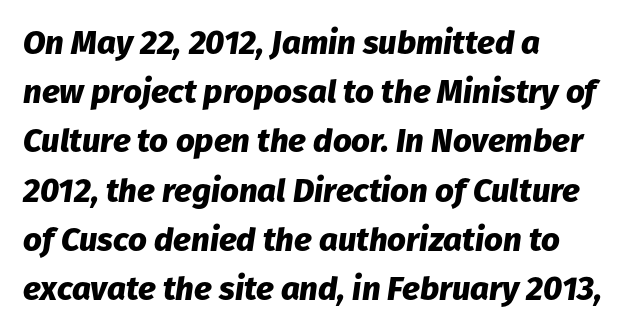
{"italic": "yes", "lean": "right", "slant_degrees": 8, "bold": "yes", "weight": "heavy", "width": "normal", "stroke_contrast": "low", "x_height": "medium", "monospaced": "no", "underline": "no", "align": "left", "line_spacing": "normal", "line_spacing_ratio": 1.49, "letter_spacing": "normal", "letter_spacing_em": 0.0, "glyph_px": 33}
